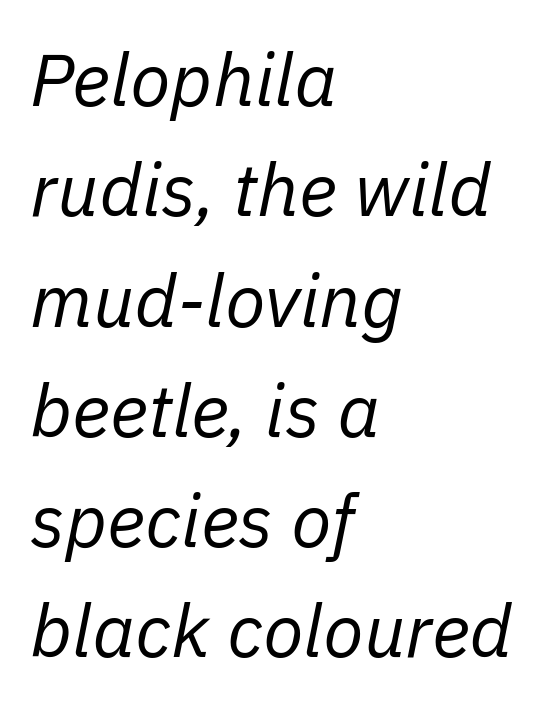
{"italic": "yes", "lean": "right", "slant_degrees": 11, "bold": "no", "weight": "regular", "width": "normal", "stroke_contrast": "low", "x_height": "medium", "monospaced": "no", "underline": "no", "align": "left", "line_spacing": "normal", "line_spacing_ratio": 1.49, "letter_spacing": "normal", "letter_spacing_em": 0.0, "glyph_px": 74}
